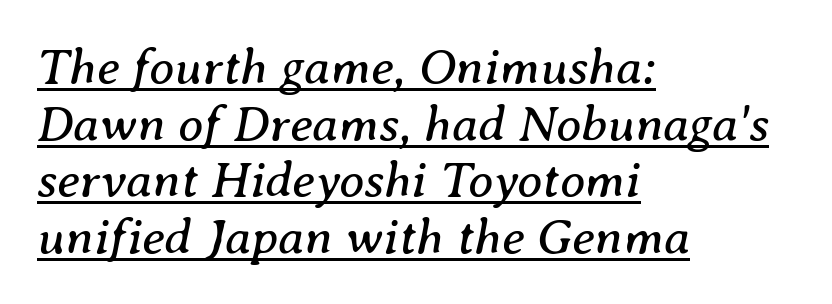
{"serif": "yes", "italic": "yes", "lean": "right", "slant_degrees": 8, "bold": "no", "weight": "regular", "width": "normal", "stroke_contrast": "medium", "x_height": "medium", "monospaced": "no", "underline": "yes", "align": "left", "line_spacing": "tight", "line_spacing_ratio": 1.11, "letter_spacing": "normal", "letter_spacing_em": 0.0, "glyph_px": 51}
